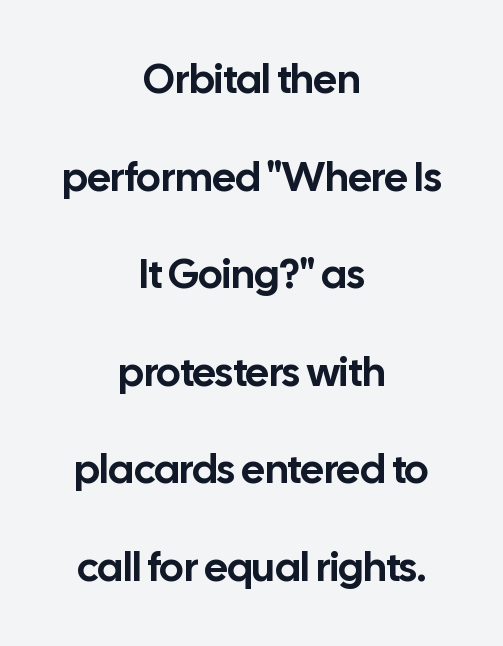
Q: Is the text italic (slanted)? A: No, it is upright.
Q: Is the typeface a serif or a sans-serif typeface? A: Sans-serif.
Q: Is the text underlined? A: No.
Q: How is the paragraph aligned? A: Centered.
Q: Is the spacing between letters normal or unusually wide? A: Normal.
Q: Is the spacing between lines tight, normal or loose? A: Loose.
Q: Width (condensed, normal, or wide)? A: Normal.
Q: Stroke contrast? A: Low.
Q: x-height? A: Medium.
Q: Monospaced? A: No.
